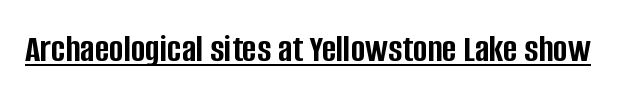
{"serif": "no", "italic": "no", "bold": "yes", "weight": "semibold", "width": "condensed", "stroke_contrast": "low", "x_height": "large", "monospaced": "no", "underline": "yes", "letter_spacing": "normal", "letter_spacing_em": 0.0, "glyph_px": 39}
